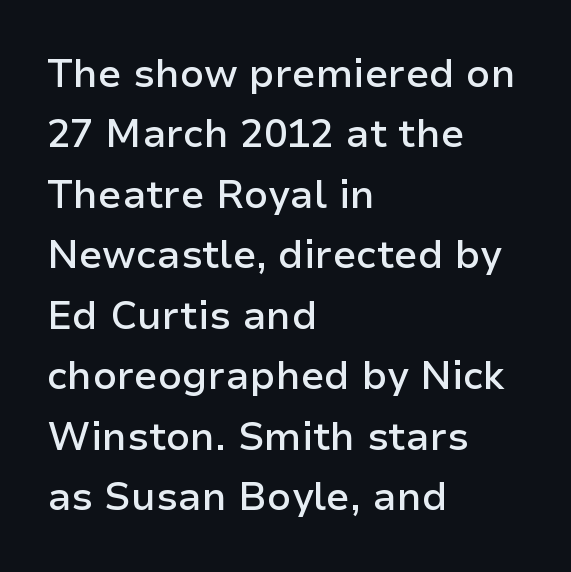
On the weight axis this lands at semibold, roughly 600. Each word holds together tightly as a unit, with standard inter-letter gaps. The text block is weighted toward the left margin, trailing off unevenly rightward. The passage shown is typed in a proportional face where columns would drift. Each new line begins a customary step beneath the previous one. A typesetter would label this face a sans.
